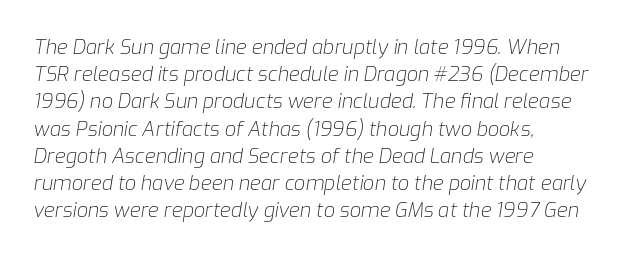
The paragraph shown leans on its left margin. Stem width sits at or under what a default text font uses. Letter spacing: default. Rows of type keep a routine distance in the vertical direction. The font's italic variant was chosen for this text. Words float on clear page, feet unadorned.
